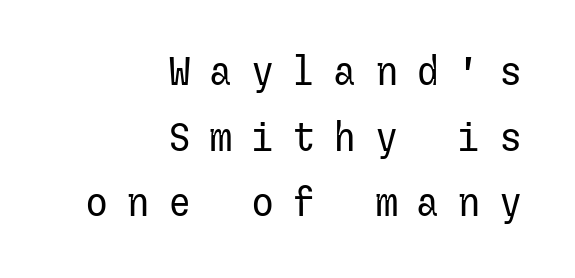
{"serif": "no", "italic": "no", "bold": "no", "weight": "regular", "width": "normal", "stroke_contrast": "low", "x_height": "medium", "underline": "no", "align": "right", "line_spacing": "normal", "line_spacing_ratio": 1.68, "letter_spacing": "wide", "letter_spacing_em": 0.46, "glyph_px": 39}
